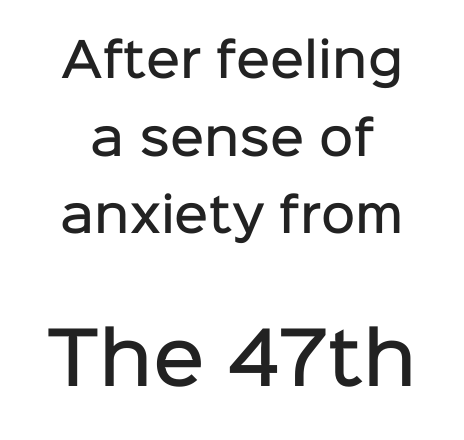
Q: Is the text bold? A: Semi-bold.
Q: Is the text italic (slanted)? A: No, it is upright.
Q: Is the typeface a serif or a sans-serif typeface? A: Sans-serif.
Q: Is the text underlined? A: No.
Q: How is the paragraph aligned? A: Centered.
Q: Is the spacing between letters normal or unusually wide? A: Normal.
Q: Is the spacing between lines tight, normal or loose? A: Normal.
Q: Which block of text is set in a larger size, the first (top) or the second (bottom)? A: The second (bottom) one.
Q: Width (condensed, normal, or wide)? A: Normal.
Q: Stroke contrast? A: Low.
Q: x-height? A: Medium.
Q: Monospaced? A: No.
